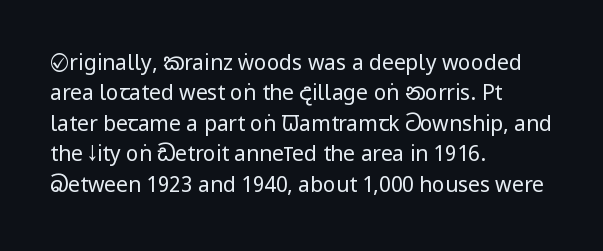
Q: Is the text bold? A: No.
Q: Is the text italic (slanted)? A: No, it is upright.
Q: Is the text underlined? A: No.
Q: How is the paragraph aligned? A: Left-aligned.
Q: Is the spacing between letters normal or unusually wide? A: Normal.
Q: Is the spacing between lines tight, normal or loose? A: Normal.
